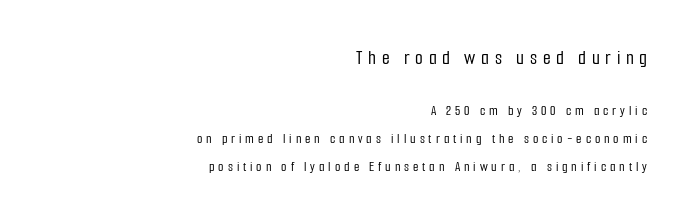
{"italic": "no", "underline": "no", "align": "right", "line_spacing": "loose", "line_spacing_ratio": 2.0, "letter_spacing": "wide", "letter_spacing_em": 0.28, "larger_block": "first", "size_ratio": 1.43, "glyph_px": 20}
